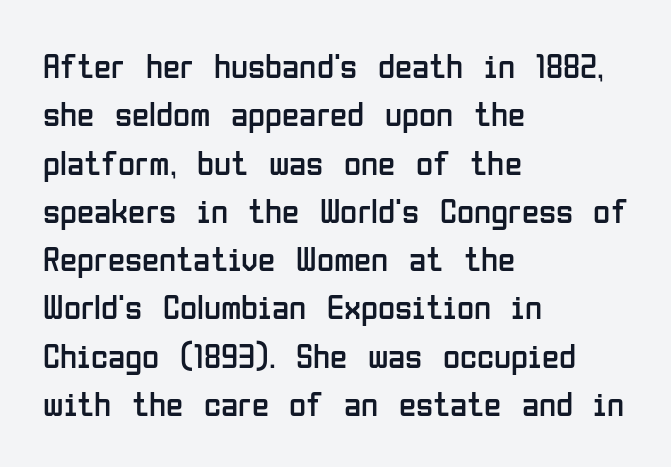
Looks like regular typesetting: each glyph gets only the width it needs. A typesetter would label this face a sans. This rendering features lettering with no underline. Honestly, the letter spacing is just normal — you wouldn't notice it. Stroke thickness stays within the range of a standard reading face or lighter. In terms of leading, this rendering sits right in the middle.
